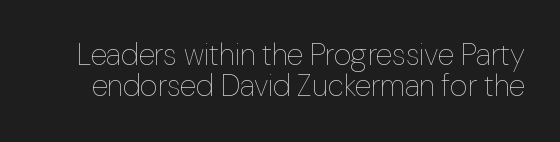
{"italic": "no", "bold": "no", "weight": "thin", "width": "normal", "stroke_contrast": "low", "x_height": "medium", "monospaced": "no", "underline": "no", "line_spacing": "tight", "line_spacing_ratio": 1.04, "letter_spacing": "normal", "letter_spacing_em": 0.0, "glyph_px": 30}
